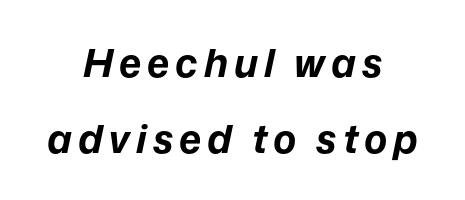
{"italic": "yes", "lean": "right", "slant_degrees": 12, "bold": "yes", "weight": "bold", "width": "normal", "stroke_contrast": "low", "x_height": "medium", "monospaced": "no", "underline": "no", "align": "center", "line_spacing": "loose", "line_spacing_ratio": 1.94, "glyph_px": 39}
